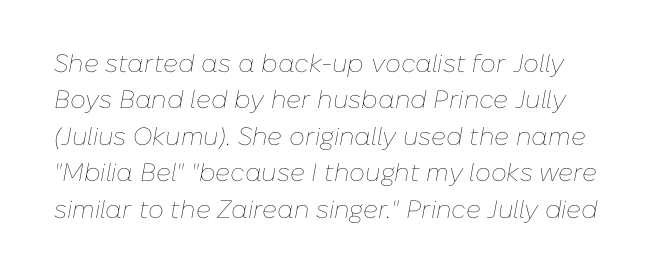
The image shows 25 px text type, italic (leaning right); set normal line spacing (1.46x), normal letter spacing, not underlined.
